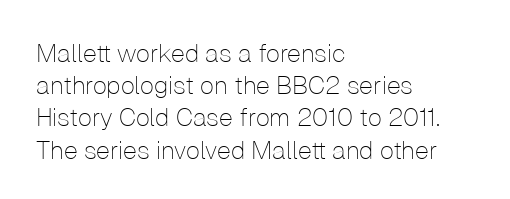
These lines keep a tight, regular rhythm from letter to letter. This sample is left-justified, so line endings fall wherever the words run out. The space between consecutive lines is moderate. Do the letters lean? They stand straight. The passage shown is not underscored anywhere. Stems and bowls with no extra thickness — not bold.
